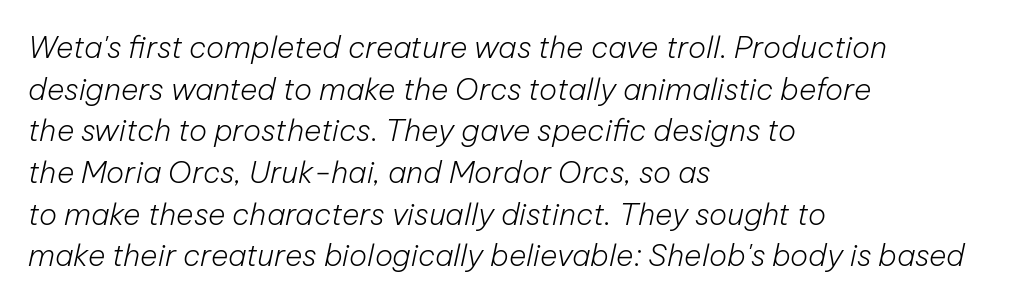
The image shows 30 px light type, italic (leaning right); set left-aligned, normal line spacing (1.39x), normal letter spacing, not underlined; low stroke contrast and a medium x-height.
